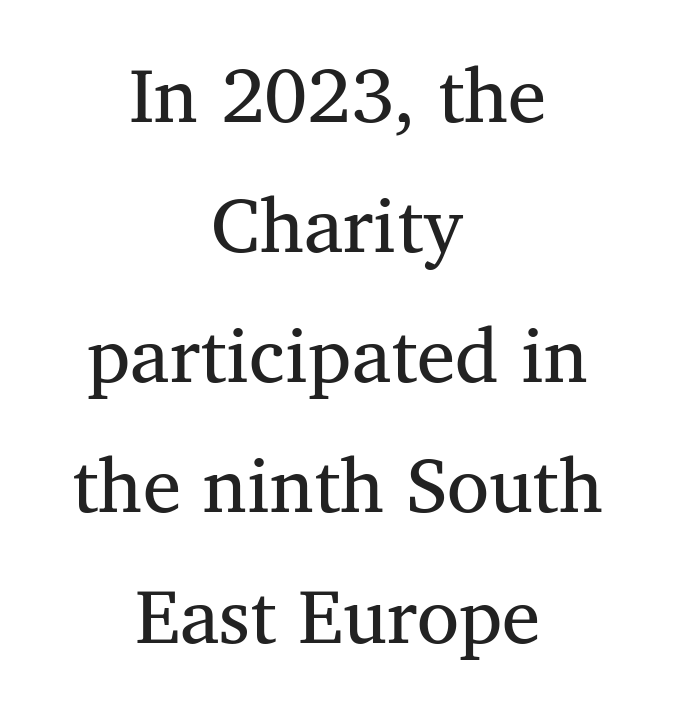
{"serif": "yes", "bold": "no", "weight": "regular", "width": "normal", "stroke_contrast": "medium", "x_height": "medium", "monospaced": "no", "underline": "no", "align": "center", "line_spacing": "normal", "line_spacing_ratio": 1.69, "letter_spacing": "normal", "letter_spacing_em": 0.0, "glyph_px": 77}
